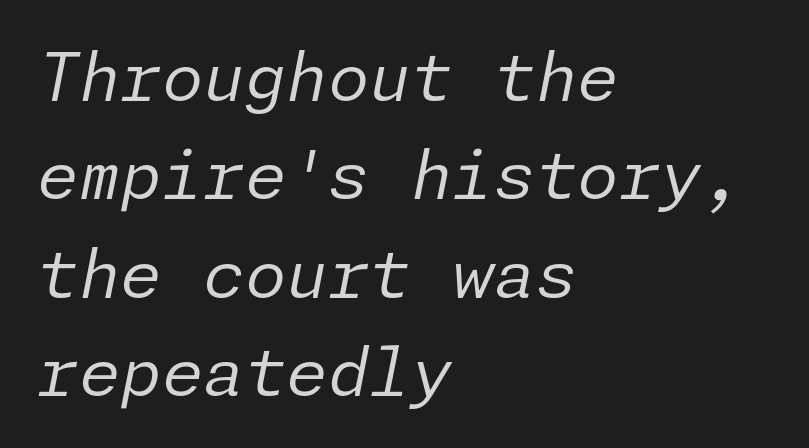
{"italic": "yes", "lean": "right", "slant_degrees": 11, "bold": "no", "weight": "regular", "width": "normal", "stroke_contrast": "low", "x_height": "medium", "underline": "no", "align": "left", "line_spacing": "normal", "line_spacing_ratio": 1.47, "letter_spacing": "normal", "letter_spacing_em": 0.0, "glyph_px": 67}
